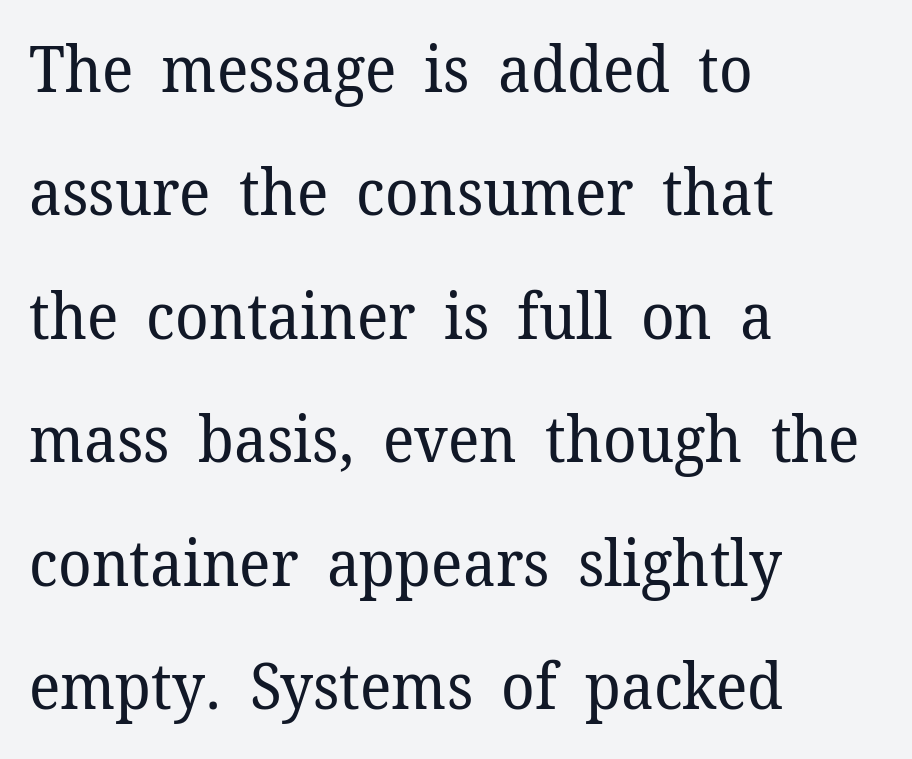
{"serif": "yes", "italic": "no", "bold": "no", "weight": "regular", "width": "normal", "stroke_contrast": "low", "x_height": "medium", "monospaced": "no", "underline": "no", "align": "left", "line_spacing": "loose", "line_spacing_ratio": 1.96, "letter_spacing": "normal", "letter_spacing_em": 0.0, "glyph_px": 63}
